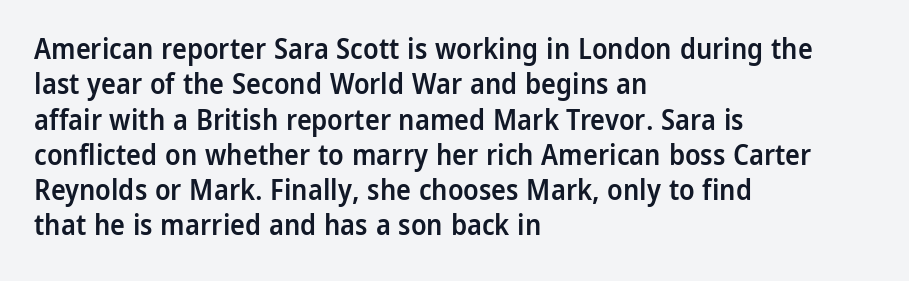
{"serif": "no", "italic": "no", "bold": "semi", "weight": "semibold", "width": "normal", "stroke_contrast": "low", "x_height": "medium", "monospaced": "no", "underline": "no", "align": "left", "line_spacing": "normal", "line_spacing_ratio": 1.26, "letter_spacing": "normal", "letter_spacing_em": 0.0, "glyph_px": 28}
